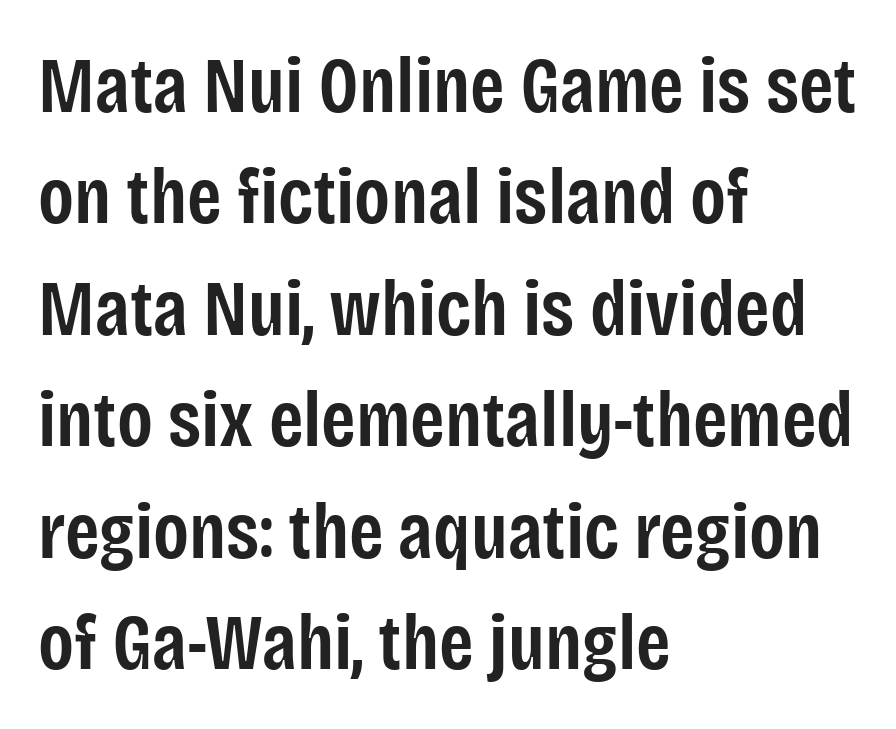
The image shows 79 px semibold, condensed sans-serif type, upright; set left-aligned, normal line spacing (1.41x), normal letter spacing, not underlined; low stroke contrast and a large x-height.
